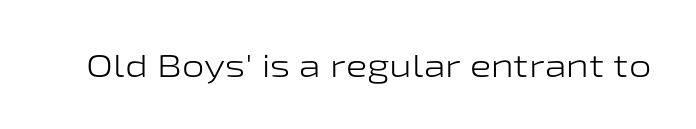
The image shows 32 px light, wide sans-serif type, upright; set normal letter spacing, not underlined; low stroke contrast and a medium x-height.
